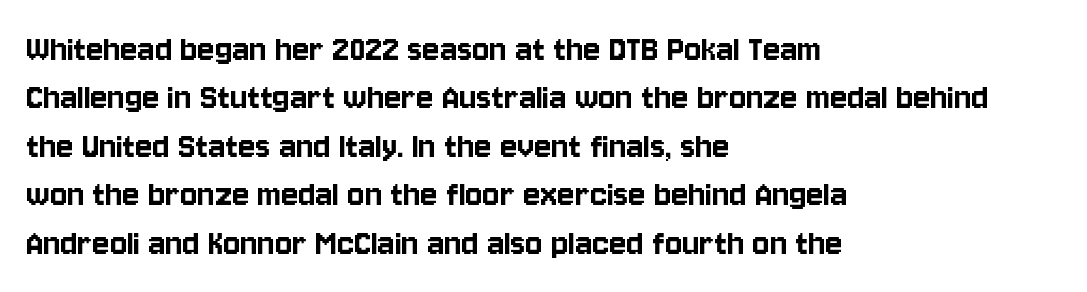
{"serif": "no", "italic": "no", "width": "condensed", "stroke_contrast": "low", "x_height": "large", "monospaced": "no", "underline": "no", "align": "left", "line_spacing_ratio": 1.21, "letter_spacing": "normal", "letter_spacing_em": 0.0, "glyph_px": 40}
